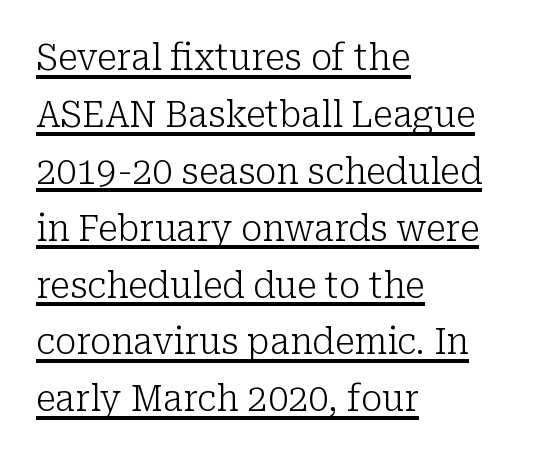
{"serif": "yes", "italic": "no", "bold": "no", "weight": "light", "width": "normal", "stroke_contrast": "low", "x_height": "medium", "monospaced": "no", "underline": "yes", "align": "left", "line_spacing": "normal", "line_spacing_ratio": 1.58, "letter_spacing": "normal", "letter_spacing_em": 0.0, "glyph_px": 36}
